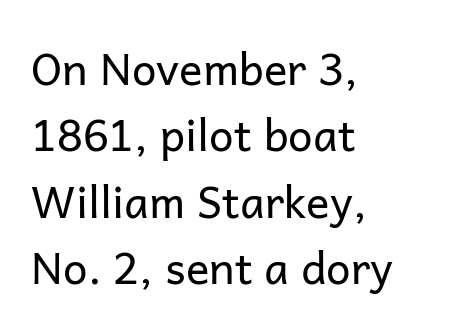
Q: Is the text bold? A: No.
Q: Is the text italic (slanted)? A: No, it is upright.
Q: Is the typeface a serif or a sans-serif typeface? A: Sans-serif.
Q: Is the text underlined? A: No.
Q: How is the paragraph aligned? A: Left-aligned.
Q: Is the spacing between letters normal or unusually wide? A: Normal.
Q: Is the spacing between lines tight, normal or loose? A: Normal.
Q: Width (condensed, normal, or wide)? A: Normal.
Q: Stroke contrast? A: Low.
Q: x-height? A: Medium.
Q: Monospaced? A: No.
